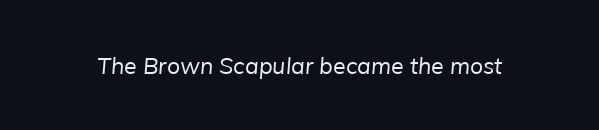
Q: Is the text bold? A: No.
Q: Is the text underlined? A: No.
Q: Is the spacing between letters normal or unusually wide? A: Normal.
